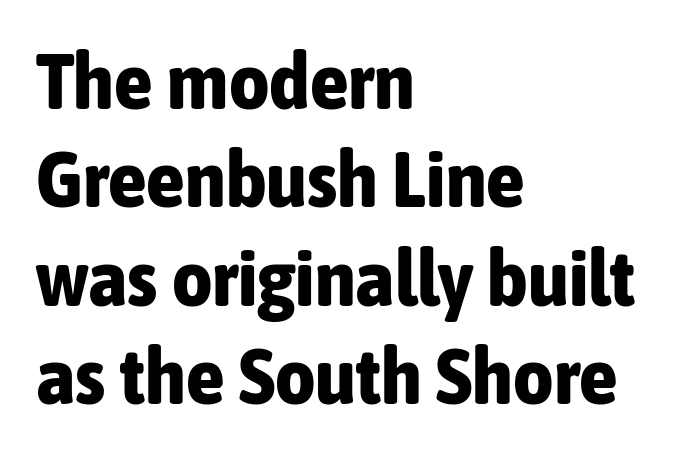
{"serif": "no", "italic": "no", "bold": "yes", "weight": "bold", "width": "condensed", "stroke_contrast": "low", "x_height": "medium", "monospaced": "no", "underline": "no", "align": "left", "line_spacing": "normal", "line_spacing_ratio": 1.26, "letter_spacing": "normal", "letter_spacing_em": 0.0, "glyph_px": 78}
